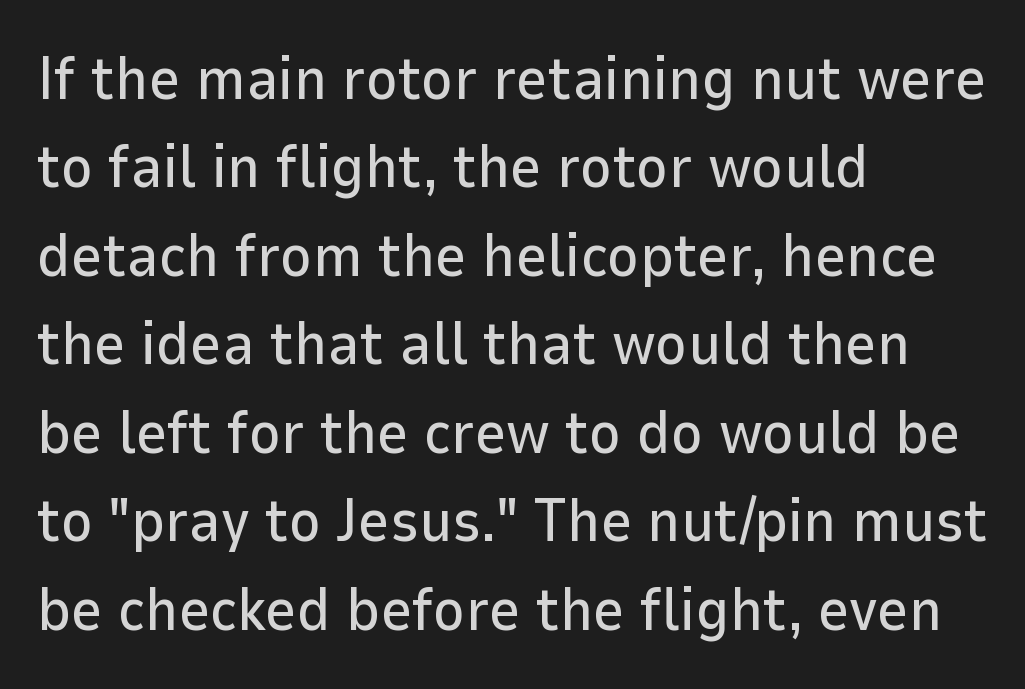
{"serif": "no", "italic": "no", "width": "normal", "stroke_contrast": "low", "x_height": "medium", "monospaced": "no", "underline": "no", "align": "left", "line_spacing": "normal", "line_spacing_ratio": 1.45, "letter_spacing": "normal", "letter_spacing_em": 0.0, "glyph_px": 61}
